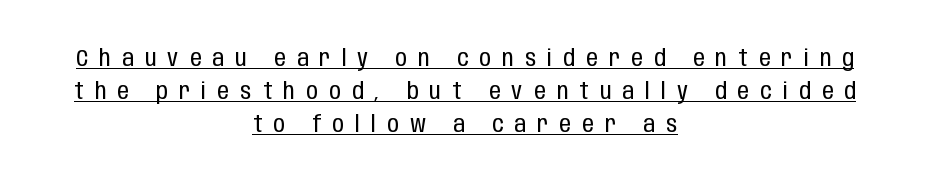
{"italic": "no", "bold": "no", "underline": "yes", "align": "center", "line_spacing": "normal", "line_spacing_ratio": 1.43, "letter_spacing": "wide", "letter_spacing_em": 0.49, "glyph_px": 23}
